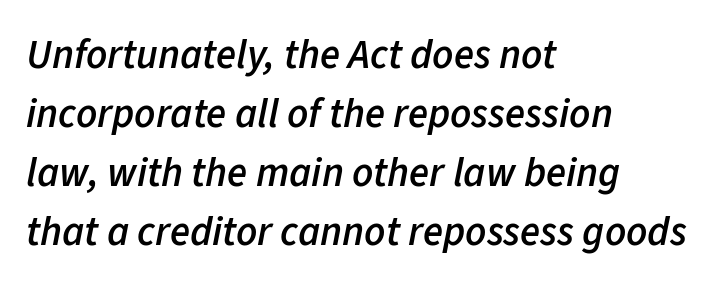
{"italic": "yes", "lean": "right", "slant_degrees": 11, "bold": "semi", "weight": "semibold", "width": "normal", "stroke_contrast": "low", "x_height": "medium", "monospaced": "no", "underline": "no", "align": "left", "line_spacing": "normal", "line_spacing_ratio": 1.44, "letter_spacing": "normal", "letter_spacing_em": 0.0, "glyph_px": 41}
